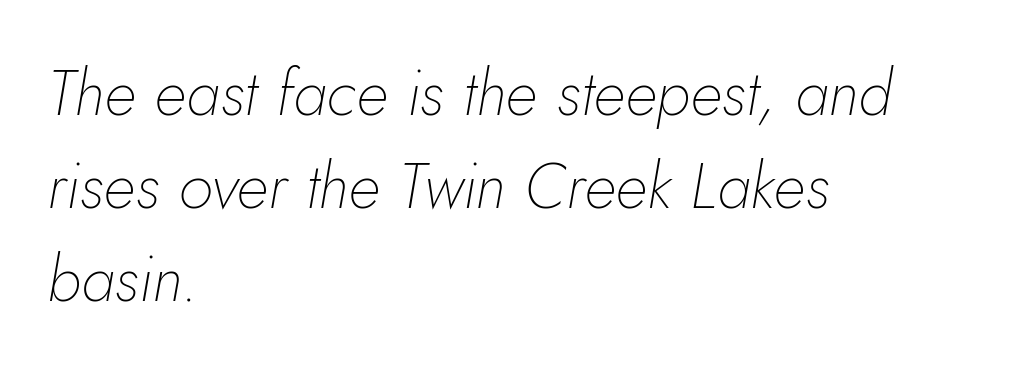
The image shows 63 px thin type, italic (leaning right); set left-aligned, normal line spacing (1.48x), normal letter spacing, not underlined; low stroke contrast and a small x-height.
